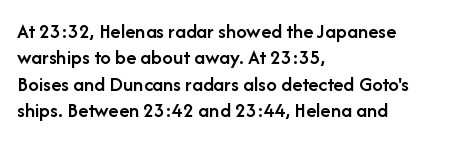
Q: Is the text bold? A: Semi-bold.
Q: Is the text italic (slanted)? A: No, it is upright.
Q: Is the text underlined? A: No.
Q: How is the paragraph aligned? A: Left-aligned.
Q: Is the spacing between letters normal or unusually wide? A: Normal.
Q: Is the spacing between lines tight, normal or loose? A: Normal.
